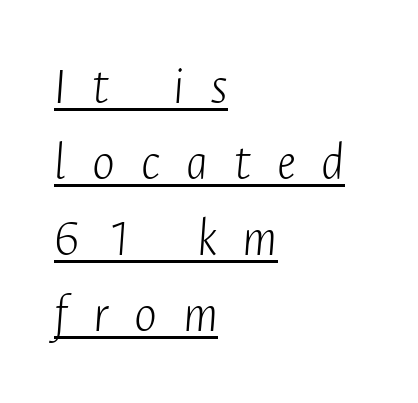
Q: Is the text bold? A: No.
Q: Is the text italic (slanted)? A: Yes, it leans right by about 4 degrees.
Q: Is the text underlined? A: Yes.
Q: How is the paragraph aligned? A: Left-aligned.
Q: Is the spacing between letters normal or unusually wide? A: Unusually wide.
Q: Is the spacing between lines tight, normal or loose? A: Normal.
Q: Width (condensed, normal, or wide)? A: Condensed.
Q: Stroke contrast? A: Low.
Q: x-height? A: Medium.
Q: Monospaced? A: No.
